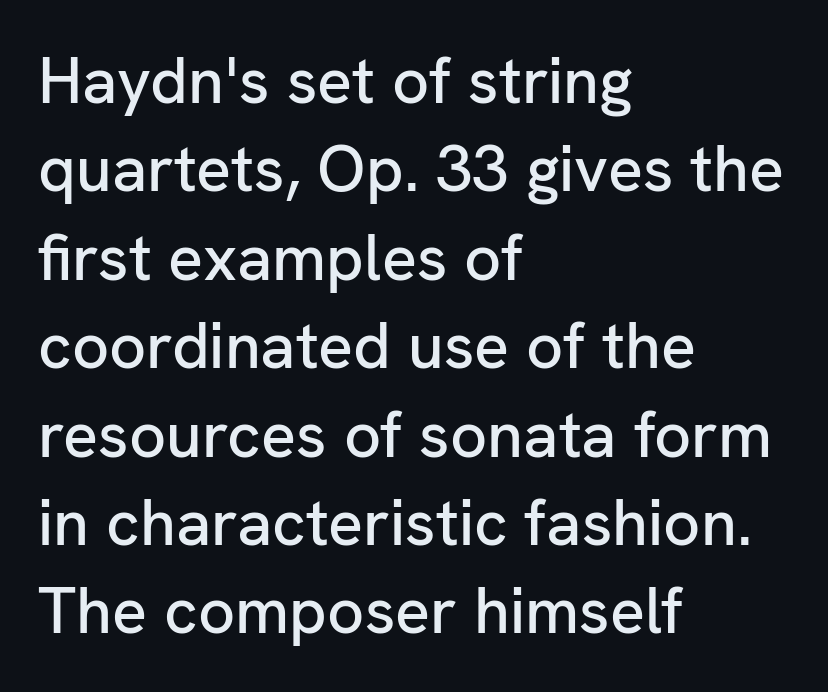
{"serif": "no", "italic": "no", "width": "normal", "stroke_contrast": "low", "x_height": "medium", "monospaced": "no", "underline": "no", "align": "left", "line_spacing": "normal", "line_spacing_ratio": 1.36, "letter_spacing": "normal", "letter_spacing_em": 0.0, "glyph_px": 65}
